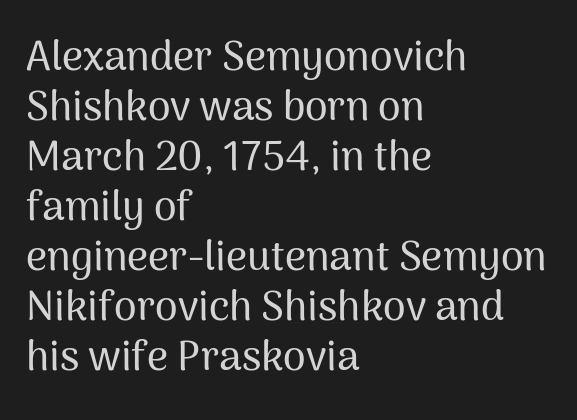
The image shows 41 px sans-serif type, upright; set left-aligned, line spacing 1.22x, normal letter spacing, not underlined; medium stroke contrast and a medium x-height.
